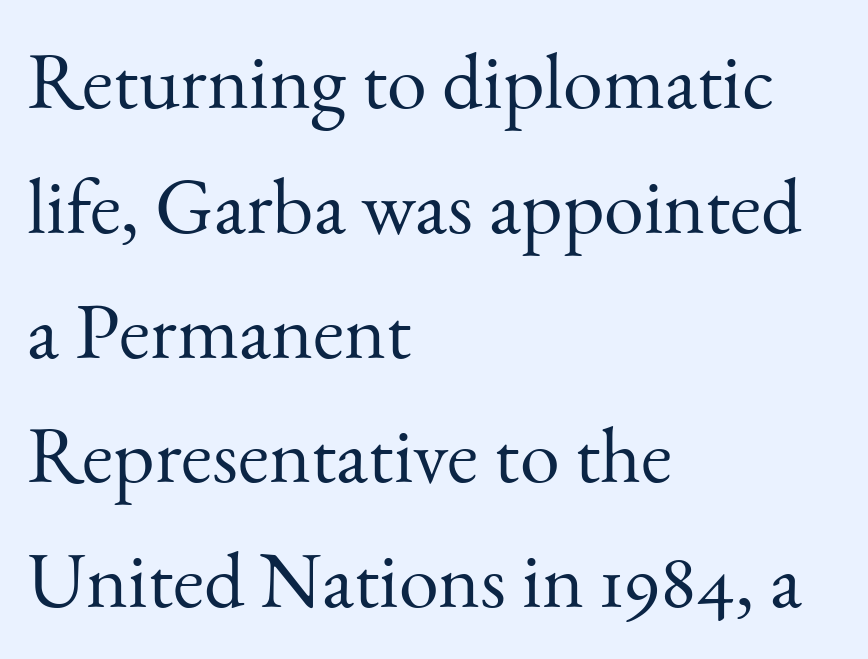
The passage is arranged the way most books set body copy — flush left. Default kerning and tracking; the words read as compact shapes. Anything drawn beneath the words? Only blank space. The font sits on the lighter half of the weight spectrum, regular included.
